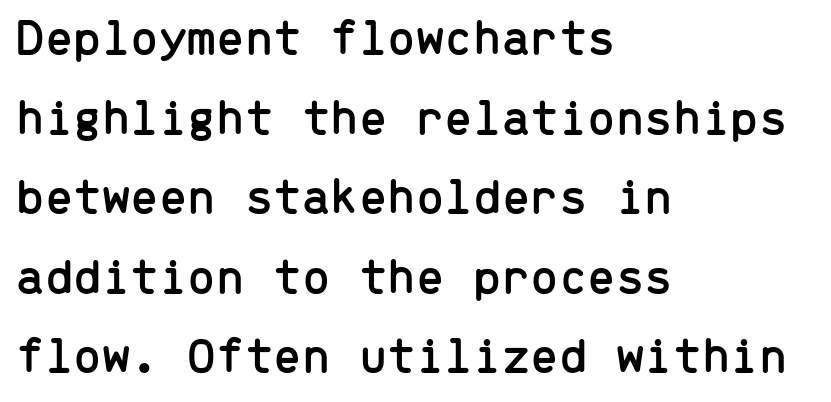
The image shows 51 px sans-serif type, upright, monospaced; set left-aligned, normal line spacing (1.56x), normal letter spacing, not underlined; low stroke contrast and a medium x-height.
